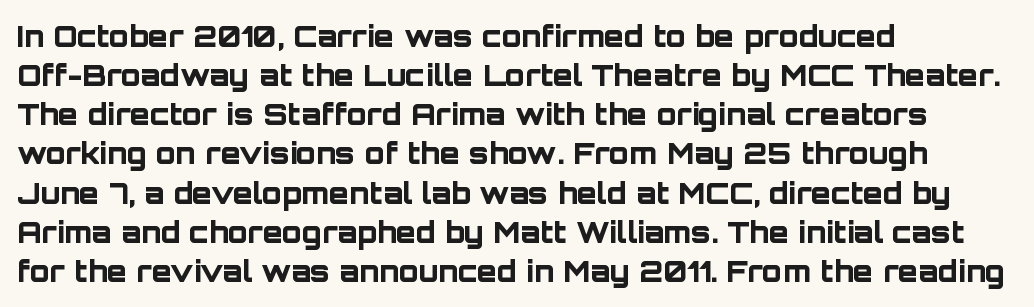
The image shows 29 px bold sans-serif type, upright; set left-aligned, normal line spacing (1.35x), normal letter spacing, not underlined; low stroke contrast and a large x-height.
